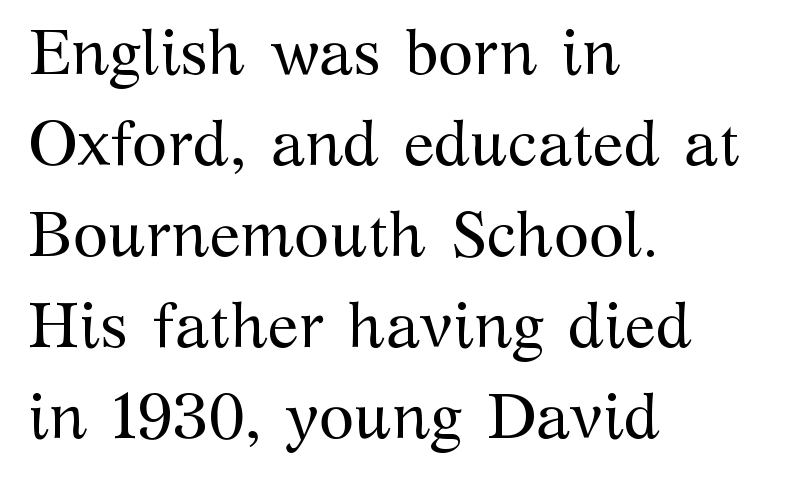
The image shows 64 px regular-weight serif type, upright; set left-aligned, normal line spacing (1.42x), normal letter spacing, not underlined; medium stroke contrast and a medium x-height.
